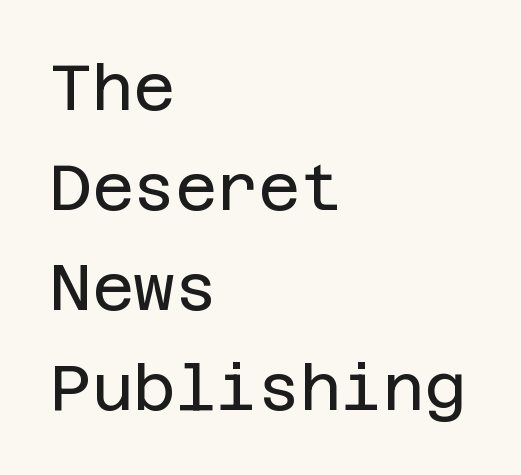
The letters look calm and open, with moderate or lighter stems. Leading matches the norm, producing a regular column. Unmarked baselines from the first word to the last. Glyph-to-glyph distance matches everyday printed text.
